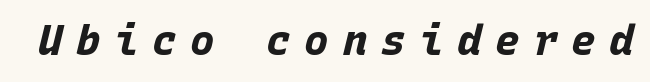
The letters are bold, with thick, heavy strokes. The whole block is typeset with a tilt. Glance below the letters and you will spot only blank space. Letter spacing: wide.
